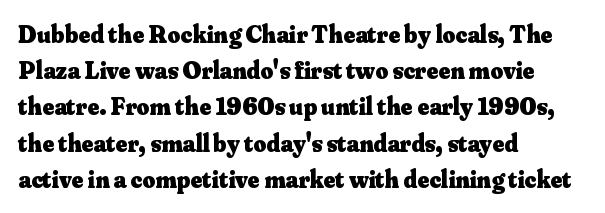
{"italic": "no", "bold": "yes", "underline": "no", "align": "left", "line_spacing": "normal", "line_spacing_ratio": 1.45, "letter_spacing": "normal", "letter_spacing_em": 0.0, "glyph_px": 25}
